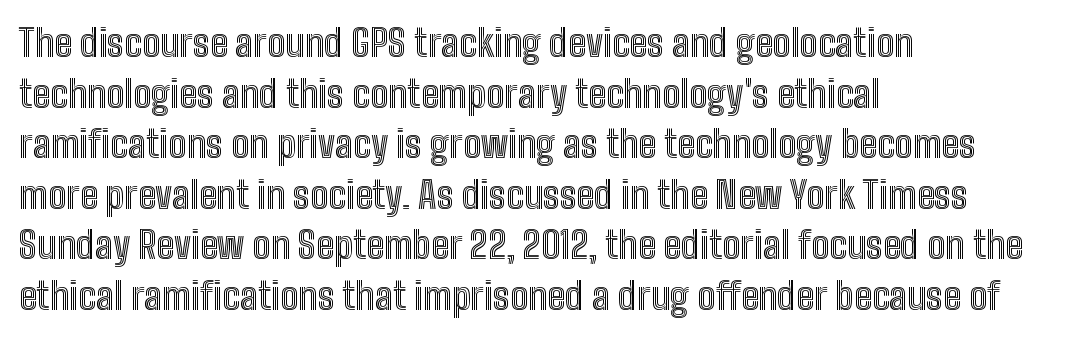
The image shows 38 px condensed type, upright; set left-aligned, normal line spacing (1.33x), normal letter spacing, not underlined; a medium x-height.
